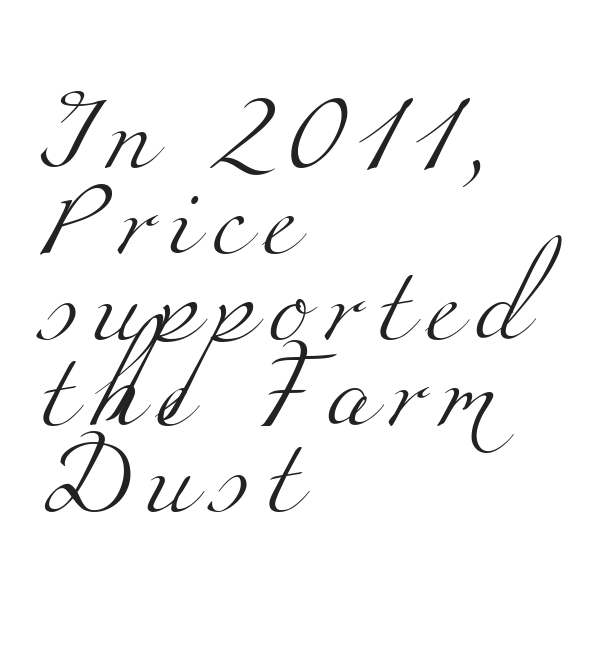
Q: Is the text bold? A: No.
Q: Is the text underlined? A: No.
Q: How is the paragraph aligned? A: Left-aligned.
Q: Is the spacing between letters normal or unusually wide? A: Unusually wide.
Q: Is the spacing between lines tight, normal or loose? A: Tight.
Q: Width (condensed, normal, or wide)? A: Wide.
Q: Stroke contrast? A: Medium.
Q: x-height? A: Small.
Q: Monospaced? A: No.
